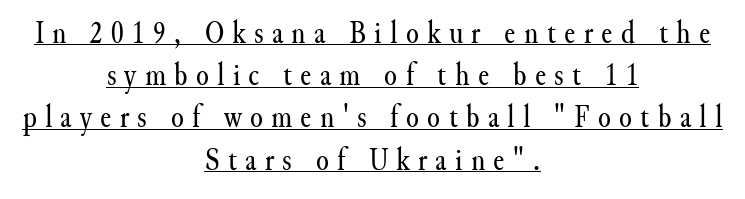
The image shows 33 px regular-weight serif type, upright; set centered, normal line spacing (1.28x), unusually wide letter spacing (+0.25 em), underlined; medium stroke contrast and a small x-height.
